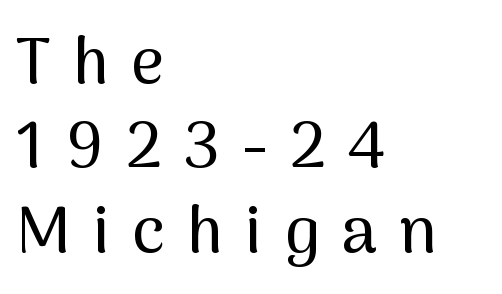
This sample uses expanded letter spacing, leaving extra air between glyphs. A typesetter would mark this as roman, not italic. Horizontal bands of white between lines are of average thickness. Is this a fixed-width face? No — the glyphs have proportional, varying widths. What kind of face is this? One without serifs — a sans. Decoration check: the copy has no underline.
